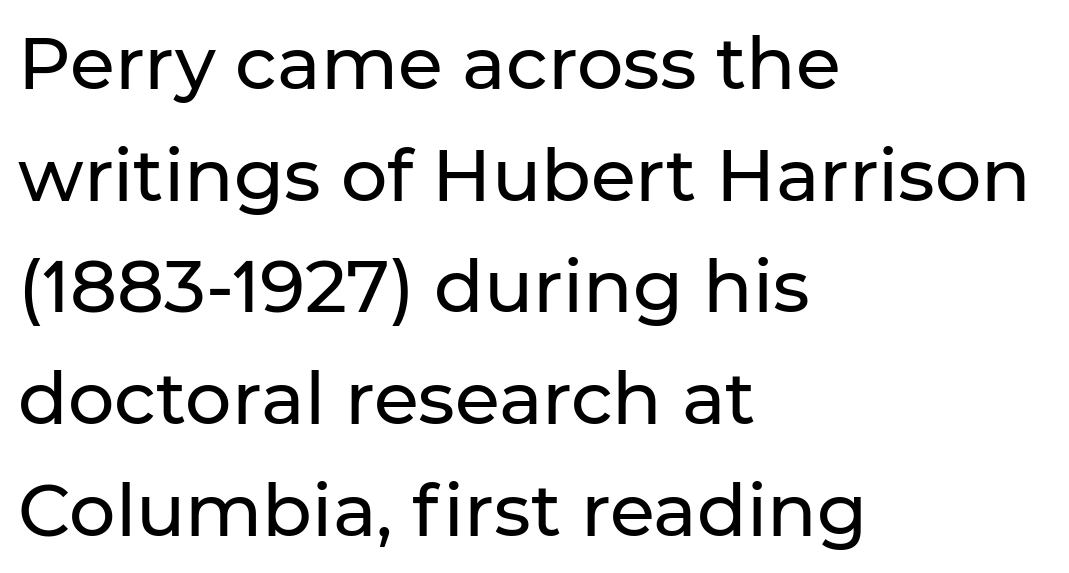
The image shows 73 px sans-serif type, upright; set left-aligned, normal line spacing (1.53x), normal letter spacing, not underlined; low stroke contrast and a medium x-height.
